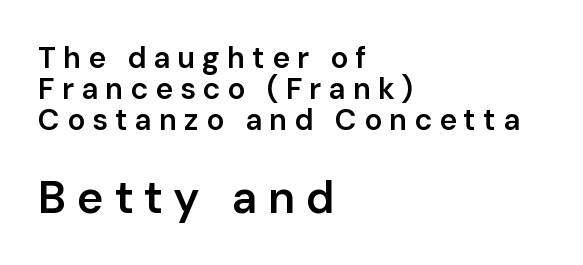
{"serif": "no", "italic": "no", "bold": "semi", "weight": "semibold", "width": "normal", "stroke_contrast": "low", "x_height": "medium", "monospaced": "no", "underline": "no", "align": "left", "line_spacing": "tight", "line_spacing_ratio": 1.04, "letter_spacing": "wide", "letter_spacing_em": 0.23, "larger_block": "second", "size_ratio": 1.5, "glyph_px": 45}
